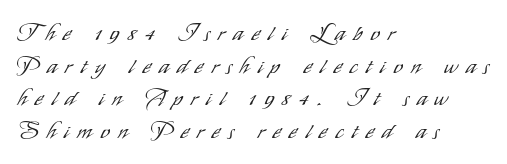
Weight: regular or lighter. Quick note: underline off. A typesetter would call this heavily tracked-out type. How would I describe the line gaps? Plain and ordinary. Short and long lines alike share a common starting point at left.
